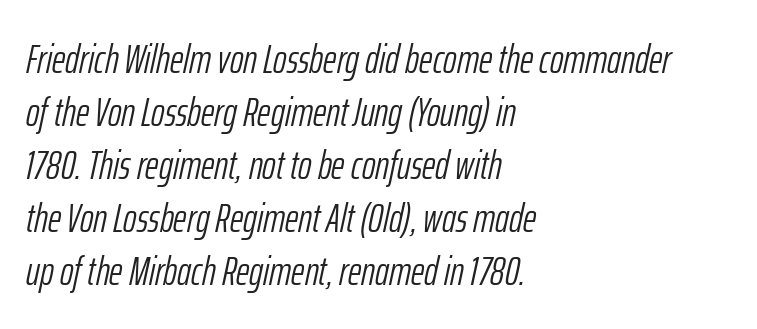
Tracking value appears to be zero — textbook default spacing. Rendered with sloped, italic letterforms. Lines of text with bare space underneath. This rendering uses left alignment, leaving the right contour irregular.
